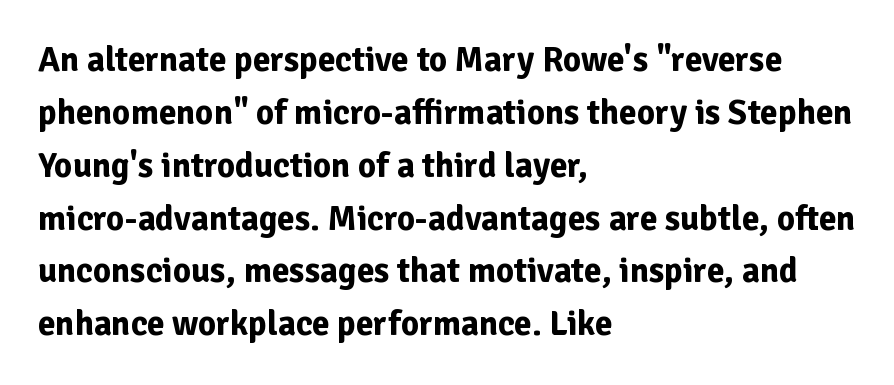
Ordinary non-slanted type is in use. The specimen omits any rule beneath the text block's lines. The typesetting leans heavy: a genuine bold. The letterforms sit shoulder to shoulder at normal distance. The face used here is proportionally spaced, like ordinary book or web type. In CSS terms this would be text-align: left.
